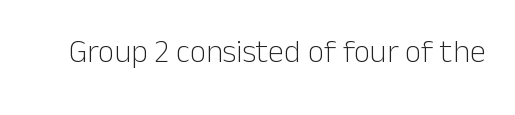
The image shows 32 px light sans-serif type, upright; set normal letter spacing, not underlined; low stroke contrast and a medium x-height.
